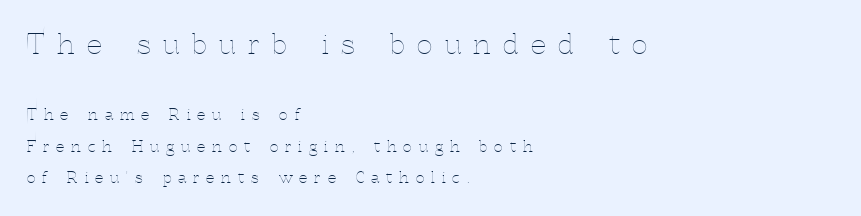
Q: Is the text bold? A: No.
Q: Is the text italic (slanted)? A: No, it is upright.
Q: Is the text underlined? A: No.
Q: How is the paragraph aligned? A: Left-aligned.
Q: Is the spacing between letters normal or unusually wide? A: Unusually wide.
Q: Is the spacing between lines tight, normal or loose? A: Loose.
Q: Which block of text is set in a larger size, the first (top) or the second (bottom)? A: The first (top) one.
